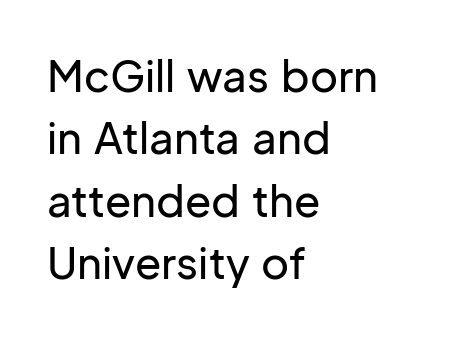
{"serif": "no", "italic": "no", "width": "normal", "stroke_contrast": "low", "x_height": "medium", "monospaced": "no", "underline": "no", "align": "left", "line_spacing": "normal", "line_spacing_ratio": 1.45, "letter_spacing": "normal", "letter_spacing_em": 0.0, "glyph_px": 43}
